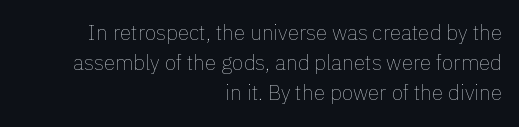
The image shows 21 px text type, upright; set right-aligned, normal line spacing (1.43x), normal letter spacing, not underlined.
